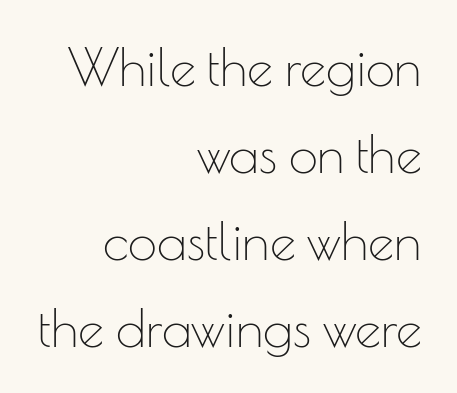
Q: Is the text bold? A: No.
Q: Is the text italic (slanted)? A: No, it is upright.
Q: Is the typeface a serif or a sans-serif typeface? A: Sans-serif.
Q: Is the text underlined? A: No.
Q: How is the paragraph aligned? A: Right-aligned.
Q: Is the spacing between letters normal or unusually wide? A: Normal.
Q: Is the spacing between lines tight, normal or loose? A: Normal.
Q: Width (condensed, normal, or wide)? A: Normal.
Q: Stroke contrast? A: Low.
Q: x-height? A: Small.
Q: Monospaced? A: No.
